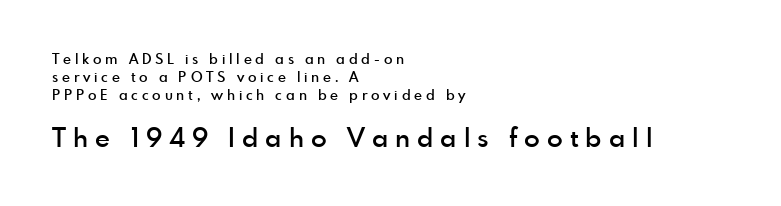
Q: Is the text bold? A: Semi-bold.
Q: Is the text italic (slanted)? A: No, it is upright.
Q: Is the text underlined? A: No.
Q: How is the paragraph aligned? A: Left-aligned.
Q: Is the spacing between letters normal or unusually wide? A: Unusually wide.
Q: Is the spacing between lines tight, normal or loose? A: Normal.
Q: Which block of text is set in a larger size, the first (top) or the second (bottom)? A: The second (bottom) one.
